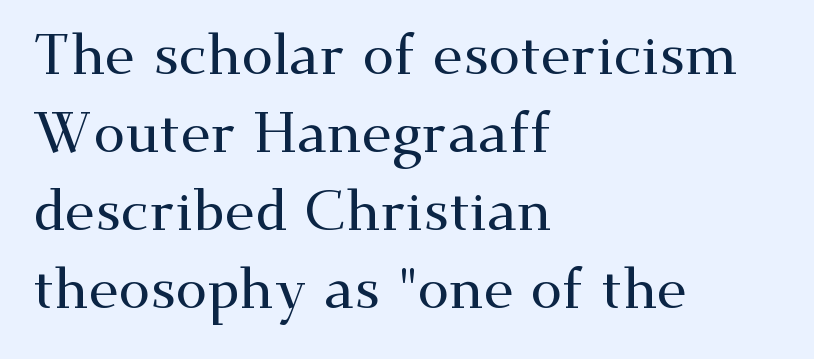
Q: Is the text italic (slanted)? A: No, it is upright.
Q: Is the typeface a serif or a sans-serif typeface? A: Serif.
Q: Is the text underlined? A: No.
Q: How is the paragraph aligned? A: Left-aligned.
Q: Is the spacing between letters normal or unusually wide? A: Normal.
Q: Is the spacing between lines tight, normal or loose? A: Normal.
Q: Width (condensed, normal, or wide)? A: Wide.
Q: Stroke contrast? A: Medium.
Q: x-height? A: Small.
Q: Monospaced? A: No.
